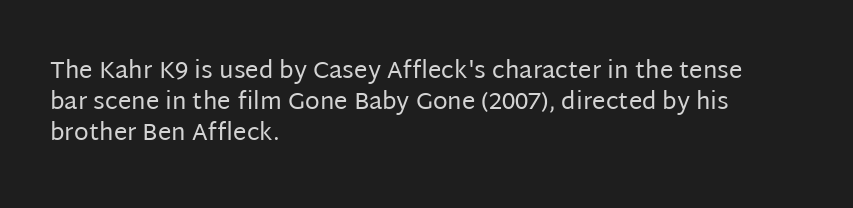
Q: Is the text bold? A: No.
Q: Is the text italic (slanted)? A: No, it is upright.
Q: Is the text underlined? A: No.
Q: How is the paragraph aligned? A: Left-aligned.
Q: Is the spacing between letters normal or unusually wide? A: Normal.
Q: Is the spacing between lines tight, normal or loose? A: Normal.
